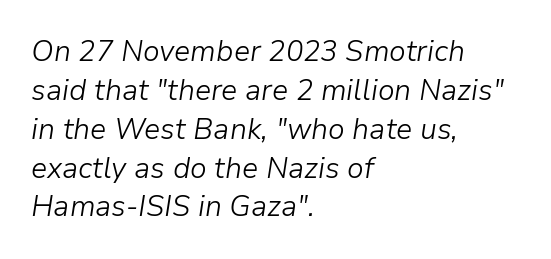
Slant detected: the letters are inclined. Typeset ragged right — the left edge is the straight one. Interline gaps are of average width in this sample. Weight: in the light-to-regular range. Do the characters align in a grid? No, the font is proportional. No word sits above an underline.
